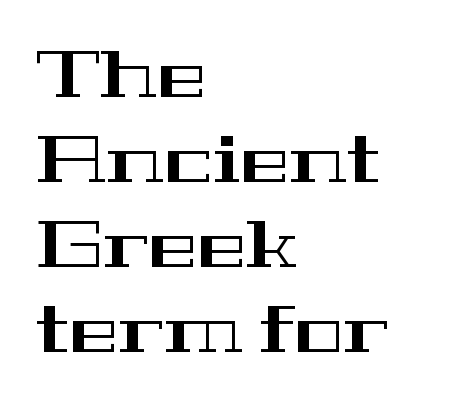
Q: Is the text italic (slanted)? A: No, it is upright.
Q: Is the typeface a serif or a sans-serif typeface? A: Serif.
Q: Is the text underlined? A: No.
Q: How is the paragraph aligned? A: Left-aligned.
Q: Is the spacing between letters normal or unusually wide? A: Normal.
Q: Is the spacing between lines tight, normal or loose? A: Normal.
Q: Width (condensed, normal, or wide)? A: Wide.
Q: Stroke contrast? A: High.
Q: x-height? A: Medium.
Q: Monospaced? A: No.
